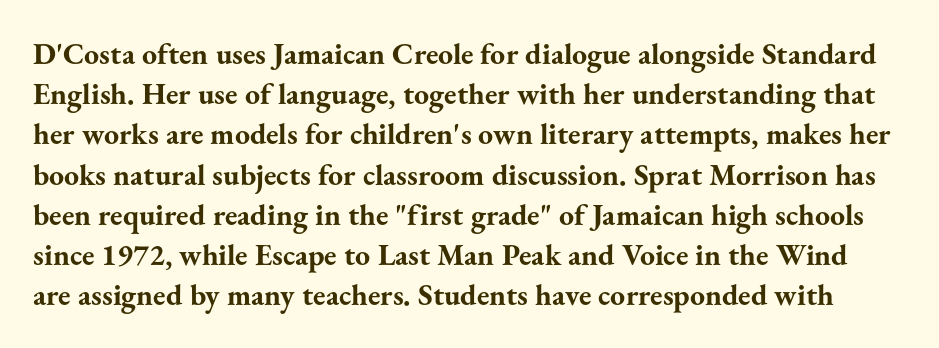
Here the designer chose a conventional face with non-uniform glyph widths. Check the space under the baseline: it is left empty. Serif or sans? Serif — the stroke terminals have little feet. This block has exactly the height ordinary leading produces. Plenty of ink on the page — the face is bold. Tracking value appears to be zero — textbook default spacing.
